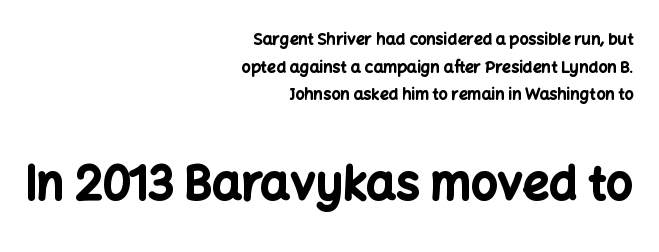
The image shows 47 px bold sans-serif type, upright; set right-aligned, line spacing 1.73x, normal letter spacing, not underlined; the second (bottom) block is 2.94x larger; low stroke contrast and a medium x-height.
